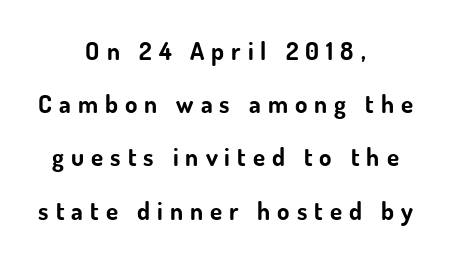
Q: Is the text bold? A: Yes.
Q: Is the text italic (slanted)? A: No, it is upright.
Q: Is the text underlined? A: No.
Q: How is the paragraph aligned? A: Centered.
Q: Is the spacing between letters normal or unusually wide? A: Unusually wide.
Q: Is the spacing between lines tight, normal or loose? A: Loose.
